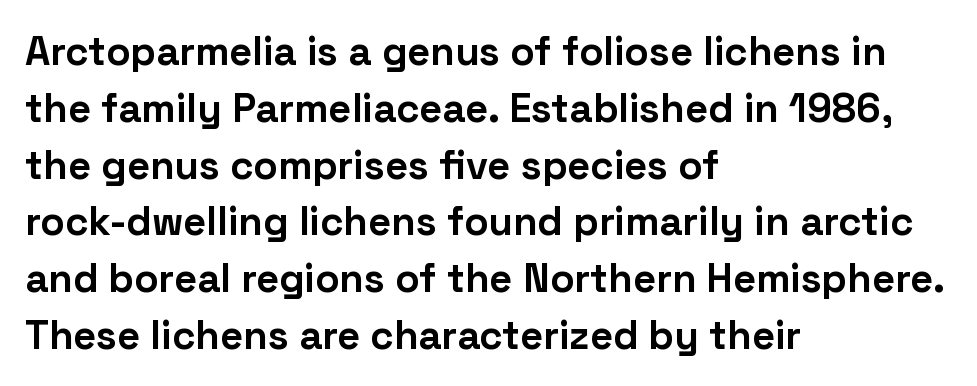
The image shows 40 px bold sans-serif type, upright; set left-aligned, normal line spacing (1.42x), normal letter spacing, not underlined; low stroke contrast and a medium x-height.
